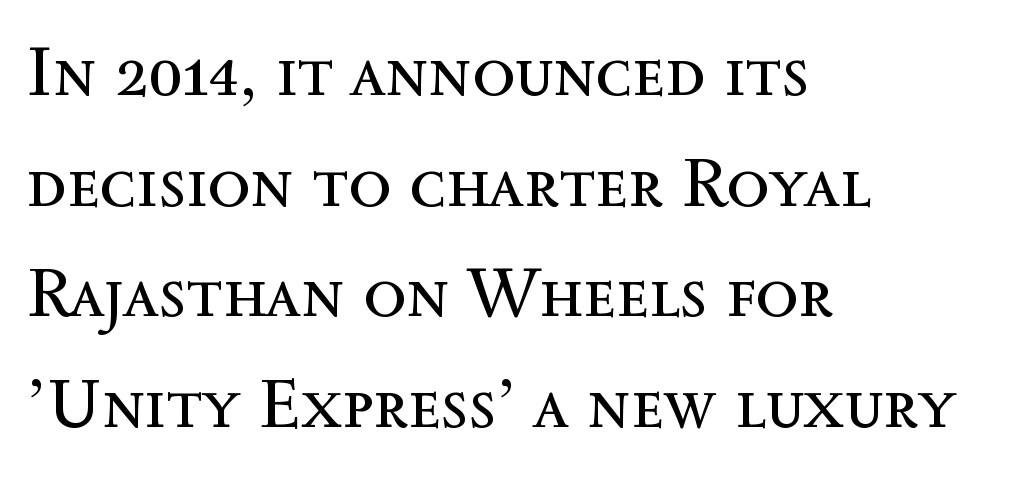
Q: Is the text bold? A: No.
Q: Is the text italic (slanted)? A: No, it is upright.
Q: Is the text underlined? A: No.
Q: How is the paragraph aligned? A: Left-aligned.
Q: Is the spacing between letters normal or unusually wide? A: Normal.
Q: Is the spacing between lines tight, normal or loose? A: Normal.
Q: Width (condensed, normal, or wide)? A: Normal.
Q: x-height? A: Medium.
Q: Monospaced? A: No.
